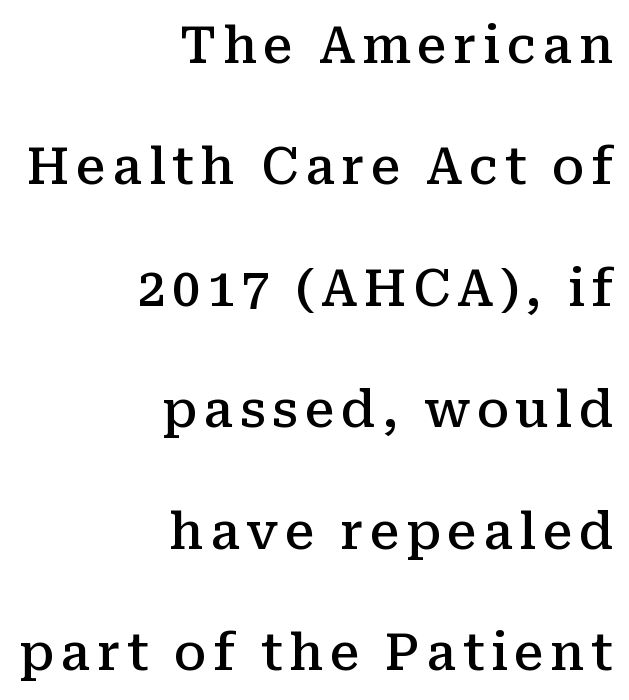
Q: Is the text bold? A: Semi-bold.
Q: Is the text italic (slanted)? A: No, it is upright.
Q: Is the typeface a serif or a sans-serif typeface? A: Serif.
Q: Is the text underlined? A: No.
Q: How is the paragraph aligned? A: Right-aligned.
Q: Is the spacing between lines tight, normal or loose? A: Loose.
Q: Width (condensed, normal, or wide)? A: Normal.
Q: Stroke contrast? A: Medium.
Q: x-height? A: Medium.
Q: Monospaced? A: No.
